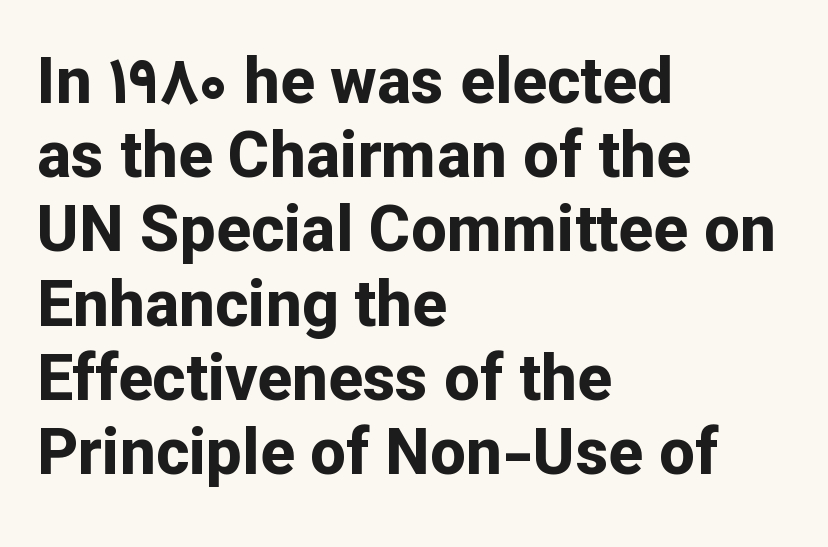
Q: Is the text bold? A: Yes.
Q: Is the text italic (slanted)? A: No, it is upright.
Q: Is the typeface a serif or a sans-serif typeface? A: Sans-serif.
Q: Is the text underlined? A: No.
Q: How is the paragraph aligned? A: Left-aligned.
Q: Is the spacing between letters normal or unusually wide? A: Normal.
Q: Width (condensed, normal, or wide)? A: Normal.
Q: Stroke contrast? A: Low.
Q: x-height? A: Medium.
Q: Monospaced? A: No.
